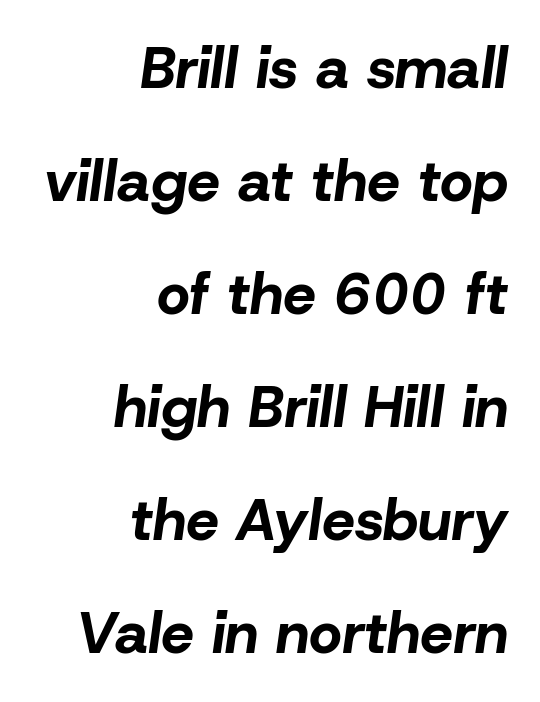
Q: Is the text bold? A: Yes.
Q: Is the text italic (slanted)? A: Yes, it leans right by about 8 degrees.
Q: Is the text underlined? A: No.
Q: How is the paragraph aligned? A: Right-aligned.
Q: Is the spacing between letters normal or unusually wide? A: Normal.
Q: Is the spacing between lines tight, normal or loose? A: Loose.
Q: Width (condensed, normal, or wide)? A: Normal.
Q: Stroke contrast? A: Low.
Q: x-height? A: Medium.
Q: Monospaced? A: No.
